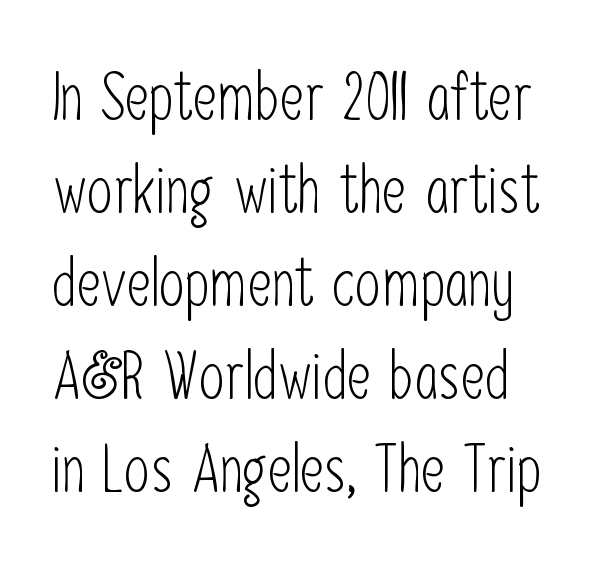
Q: Is the text bold? A: No.
Q: Is the text italic (slanted)? A: No, it is upright.
Q: Is the typeface a serif or a sans-serif typeface? A: Sans-serif.
Q: Is the text underlined? A: No.
Q: Is the spacing between letters normal or unusually wide? A: Normal.
Q: Is the spacing between lines tight, normal or loose? A: Normal.
Q: Width (condensed, normal, or wide)? A: Condensed.
Q: Stroke contrast? A: Low.
Q: x-height? A: Medium.
Q: Monospaced? A: No.
